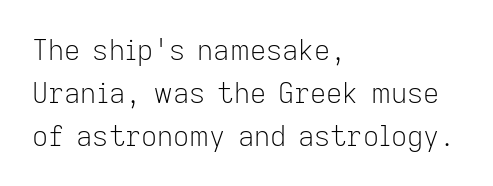
Q: Is the text bold? A: No.
Q: Is the text italic (slanted)? A: No, it is upright.
Q: Is the typeface a serif or a sans-serif typeface? A: Sans-serif.
Q: Is the text underlined? A: No.
Q: How is the paragraph aligned? A: Left-aligned.
Q: Is the spacing between letters normal or unusually wide? A: Normal.
Q: Is the spacing between lines tight, normal or loose? A: Normal.
Q: Width (condensed, normal, or wide)? A: Normal.
Q: Stroke contrast? A: Low.
Q: x-height? A: Medium.
Q: Monospaced? A: No.
